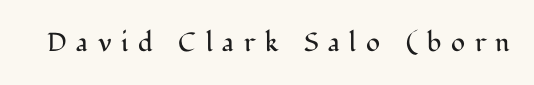
The image shows 26 px text type, upright; set unusually wide letter spacing (+0.37 em), not underlined.
